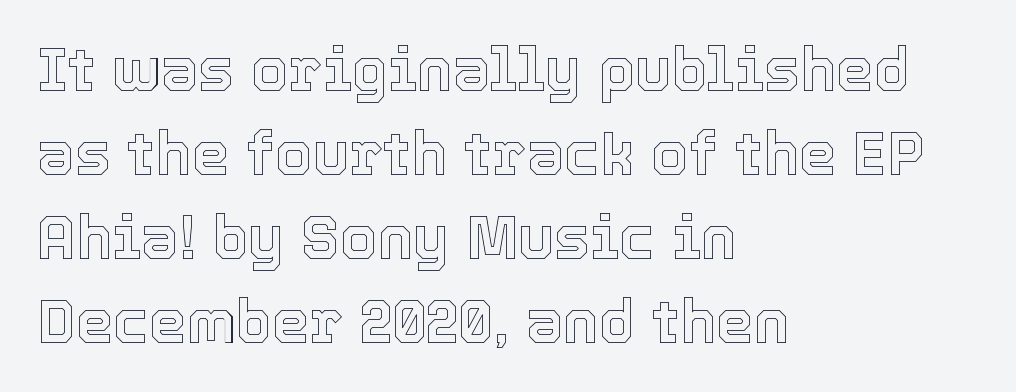
{"italic": "no", "width": "normal", "x_height": "medium", "monospaced": "no", "underline": "no", "align": "left", "line_spacing": "normal", "line_spacing_ratio": 1.4, "letter_spacing": "normal", "letter_spacing_em": 0.0, "glyph_px": 60}
